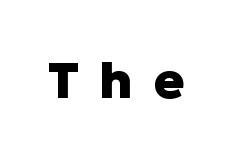
{"serif": "no", "italic": "no", "bold": "yes", "weight": "heavy", "width": "normal", "stroke_contrast": "low", "x_height": "medium", "monospaced": "no", "underline": "no", "letter_spacing": "wide", "letter_spacing_em": 0.4, "glyph_px": 51}
